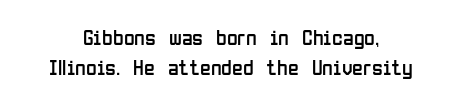
The specimen reads as upright at a glance. The leading is moderate, giving the passage an even texture. Underline: absent. A light-to-regular cut is what we see here.
